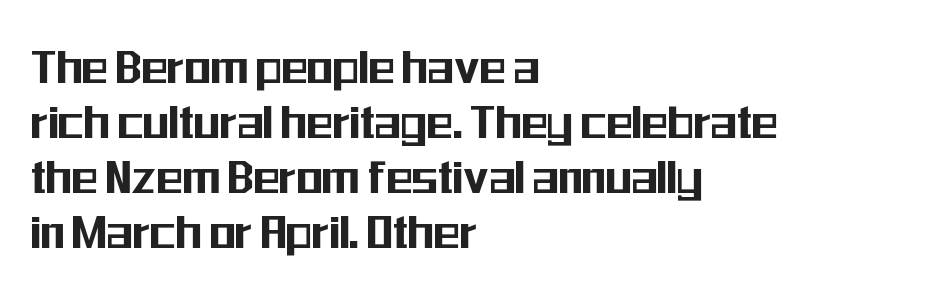
The image shows 54 px condensed sans-serif type, upright; set left-aligned, tight line spacing (1.02x), normal letter spacing, not underlined; medium stroke contrast and a medium x-height.
